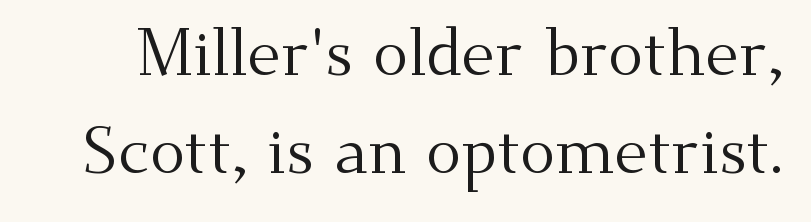
The image shows 66 px regular-weight serif type, upright; set normal line spacing (1.49x), normal letter spacing, not underlined; medium stroke contrast and a small x-height.
